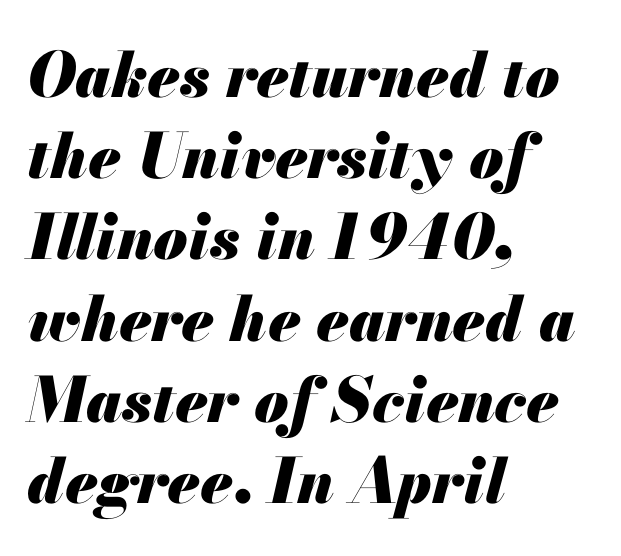
This rendering leaves character spacing at its baseline value. Rendered with sloped, italic letterforms. This sample has the flowing, uneven cadence of proportional lettering. Notice how thick the strokes are: this is what a full bold looks like.
